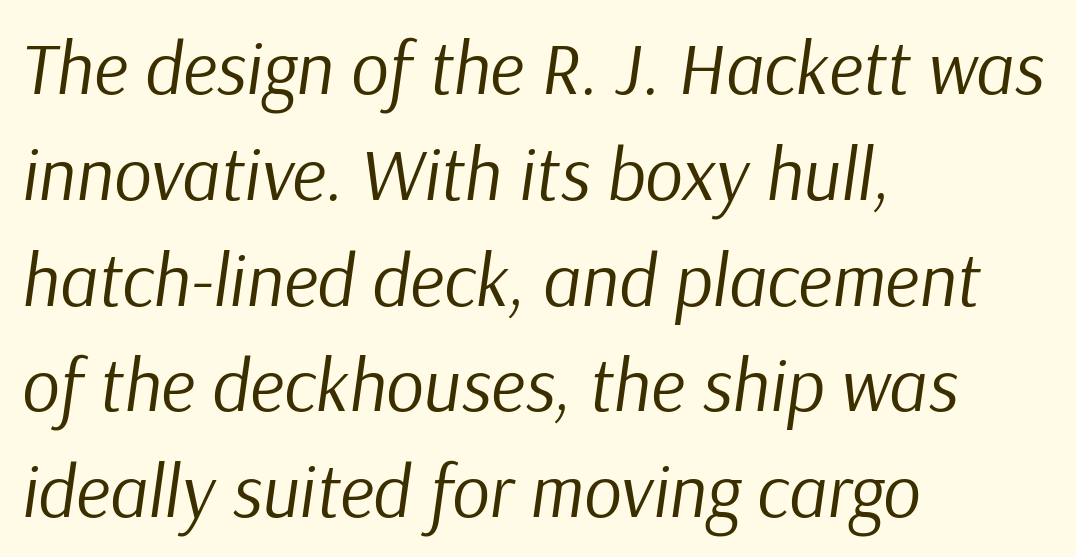
Q: Is the text bold? A: No.
Q: Is the text italic (slanted)? A: Yes, it leans right by about 9 degrees.
Q: Is the text underlined? A: No.
Q: How is the paragraph aligned? A: Left-aligned.
Q: Is the spacing between letters normal or unusually wide? A: Normal.
Q: Is the spacing between lines tight, normal or loose? A: Normal.
Q: Width (condensed, normal, or wide)? A: Normal.
Q: Stroke contrast? A: Low.
Q: x-height? A: Medium.
Q: Monospaced? A: No.
